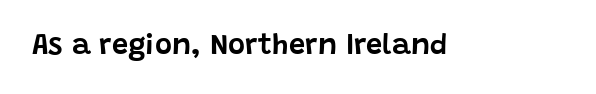
{"serif": "no", "italic": "no", "width": "normal", "stroke_contrast": "low", "x_height": "large", "monospaced": "no", "underline": "no", "letter_spacing": "normal", "letter_spacing_em": 0.0, "glyph_px": 29}
